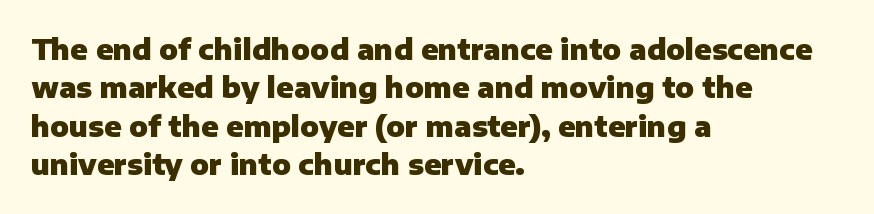
Q: Is the text bold? A: Yes.
Q: Is the text italic (slanted)? A: No, it is upright.
Q: Is the typeface a serif or a sans-serif typeface? A: Sans-serif.
Q: Is the text underlined? A: No.
Q: How is the paragraph aligned? A: Left-aligned.
Q: Is the spacing between letters normal or unusually wide? A: Normal.
Q: Is the spacing between lines tight, normal or loose? A: Normal.
Q: Width (condensed, normal, or wide)? A: Normal.
Q: Stroke contrast? A: Low.
Q: x-height? A: Medium.
Q: Monospaced? A: No.
